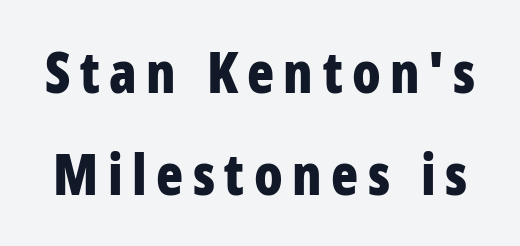
Q: Is the text bold? A: Yes.
Q: Is the text italic (slanted)? A: No, it is upright.
Q: Is the typeface a serif or a sans-serif typeface? A: Sans-serif.
Q: Is the text underlined? A: No.
Q: Width (condensed, normal, or wide)? A: Condensed.
Q: Stroke contrast? A: Low.
Q: x-height? A: Medium.
Q: Monospaced? A: No.
